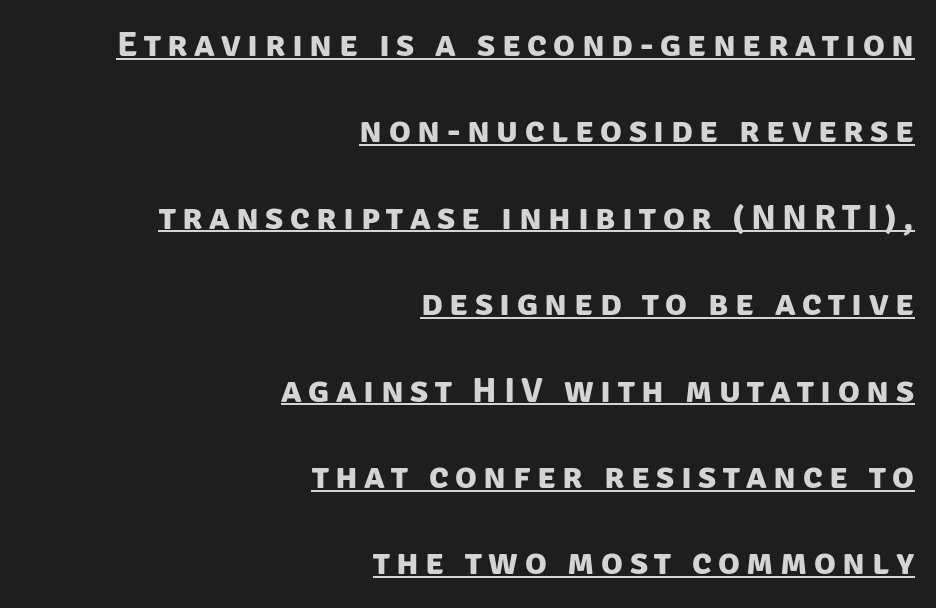
The image shows 36 px bold sans-serif type; set right-aligned, loose line spacing (2.4x), underlined; low stroke contrast and a large x-height.
